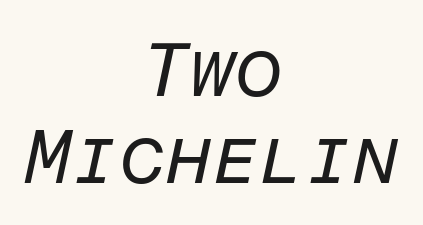
Q: Is the text bold? A: No.
Q: Is the text italic (slanted)? A: Yes, it leans right by about 12 degrees.
Q: Is the text underlined? A: No.
Q: How is the paragraph aligned? A: Centered.
Q: Is the spacing between letters normal or unusually wide? A: Normal.
Q: Is the spacing between lines tight, normal or loose? A: Tight.
Q: Width (condensed, normal, or wide)? A: Normal.
Q: Stroke contrast? A: Low.
Q: x-height? A: Medium.
Q: Monospaced? A: Yes.
